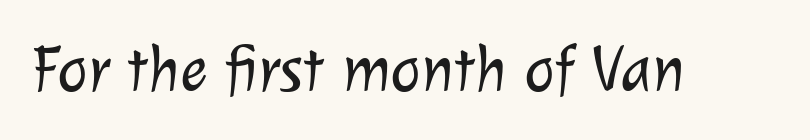
Q: Is the text bold? A: No.
Q: Is the typeface a serif or a sans-serif typeface? A: Sans-serif.
Q: Is the text underlined? A: No.
Q: Is the spacing between letters normal or unusually wide? A: Normal.
Q: Width (condensed, normal, or wide)? A: Normal.
Q: Stroke contrast? A: Low.
Q: x-height? A: Medium.
Q: Monospaced? A: No.
